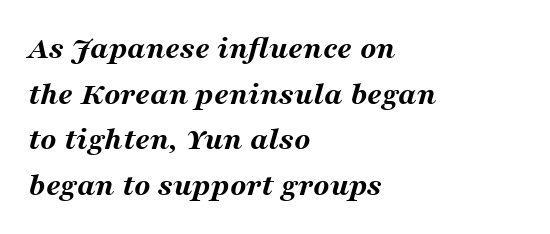
The image shows 33 px bold, wide type, italic (leaning right); set left-aligned, normal line spacing (1.38x), normal letter spacing, not underlined; medium stroke contrast and a medium x-height.
